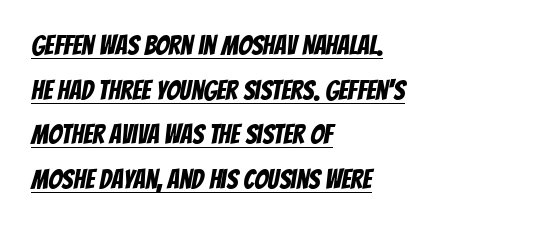
Q: Is the text underlined? A: Yes.
Q: How is the paragraph aligned? A: Left-aligned.
Q: Is the spacing between letters normal or unusually wide? A: Normal.
Q: Is the spacing between lines tight, normal or loose? A: Normal.
